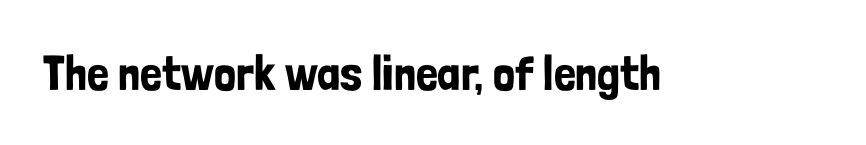
Q: Is the text italic (slanted)? A: No, it is upright.
Q: Is the typeface a serif or a sans-serif typeface? A: Sans-serif.
Q: Is the text underlined? A: No.
Q: Is the spacing between letters normal or unusually wide? A: Normal.
Q: Width (condensed, normal, or wide)? A: Condensed.
Q: Stroke contrast? A: Low.
Q: x-height? A: Medium.
Q: Monospaced? A: No.
